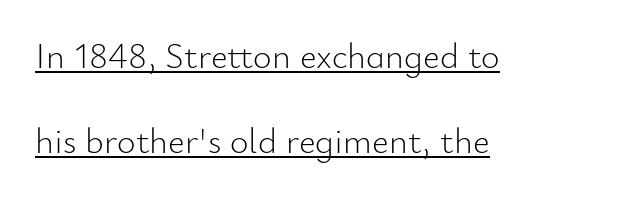
The image shows 36 px light sans-serif type, upright; set left-aligned, loose line spacing (2.36x), normal letter spacing, underlined; low stroke contrast and a small x-height.
